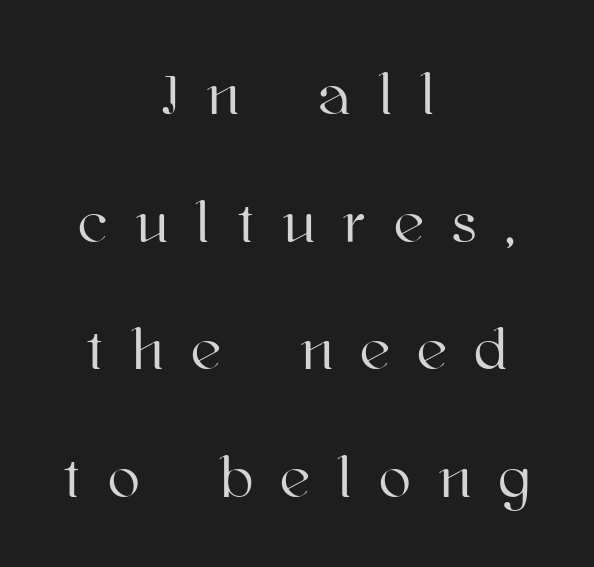
Caption: multi-line text, centered on the measure. Rendered with straight, roman letterforms. Proportional: the letters do not fall into vertical columns. Quick note: underline off. How are the letters spaced? Widely, with obvious added tracking.
